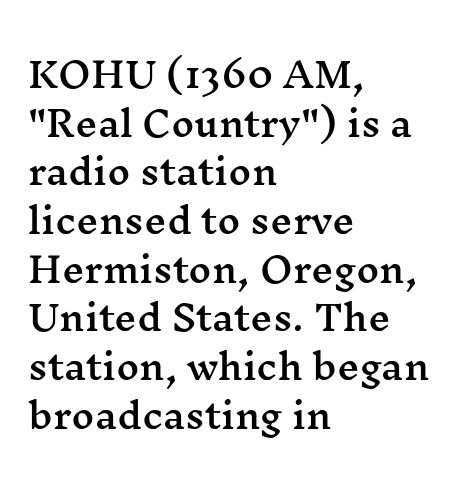
The image shows 35 px wide serif type, upright; set left-aligned, normal line spacing (1.39x), normal letter spacing, not underlined; medium stroke contrast and a medium x-height.
